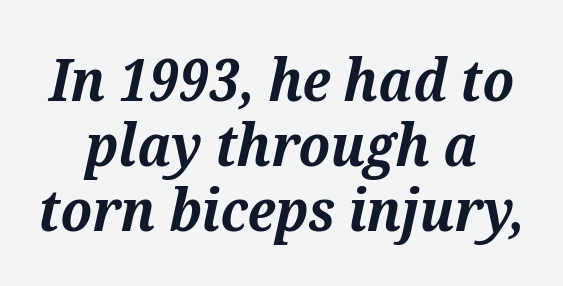
Q: Is the text bold? A: Yes.
Q: Is the text italic (slanted)? A: Yes, it leans right by about 12 degrees.
Q: Is the typeface a serif or a sans-serif typeface? A: Serif.
Q: Is the text underlined? A: No.
Q: How is the paragraph aligned? A: Centered.
Q: Is the spacing between letters normal or unusually wide? A: Normal.
Q: Is the spacing between lines tight, normal or loose? A: Tight.
Q: Width (condensed, normal, or wide)? A: Normal.
Q: Stroke contrast? A: Medium.
Q: x-height? A: Medium.
Q: Monospaced? A: No.
